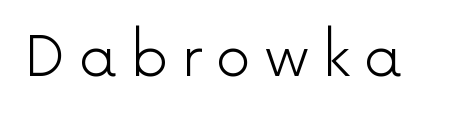
The letters stand straight up with perfectly vertical stems. Only glyphs here, with clear space below each row. No letter is thick-stroked: the sample isn't bold. Note the varied advance widths — an 'i' is clearly narrower than an 'm'. To sum up the face: it is a sans, with no serifs. The gaps between neighbouring characters are conspicuously large.
